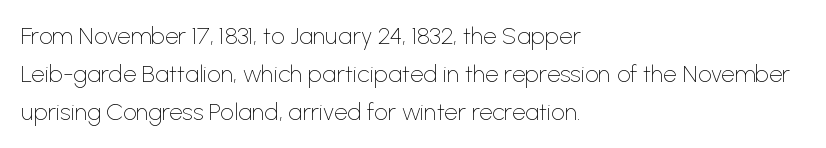
The image shows 24 px text type, upright; set left-aligned, normal line spacing (1.59x), normal letter spacing, not underlined.
